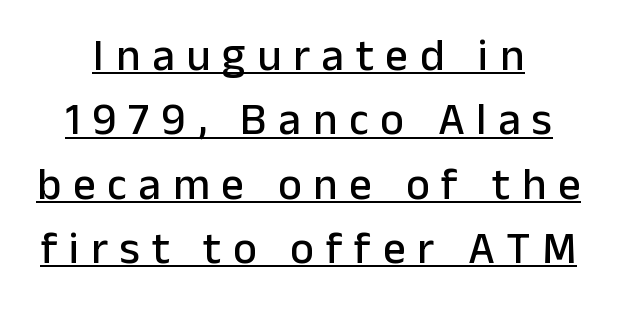
Q: Is the text italic (slanted)? A: No, it is upright.
Q: Is the typeface a serif or a sans-serif typeface? A: Sans-serif.
Q: Is the text underlined? A: Yes.
Q: How is the paragraph aligned? A: Centered.
Q: Is the spacing between letters normal or unusually wide? A: Unusually wide.
Q: Is the spacing between lines tight, normal or loose? A: Normal.
Q: Width (condensed, normal, or wide)? A: Normal.
Q: Stroke contrast? A: Low.
Q: x-height? A: Medium.
Q: Monospaced? A: No.
